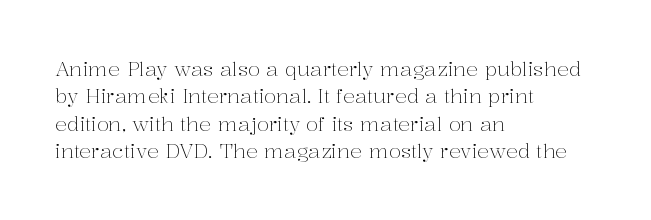
Caption: standard tracking, unaltered. Alignment: flush left. Line spacing here is normal. Weight: not bold — regular or lighter.
